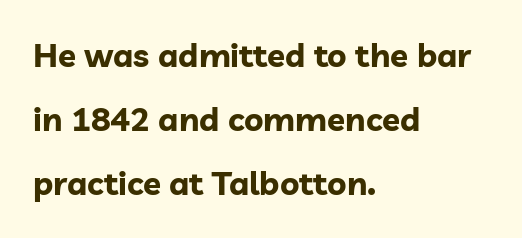
Every letter is thick-stroked: bold, no question. The rendering anchors every line to the left-hand side. Bare-footed words on every line. The rendering keeps characters at their native spacing. Is this a fixed-width face? No — the glyphs have proportional, varying widths. A typesetter would call this leading open, well beyond the default.
